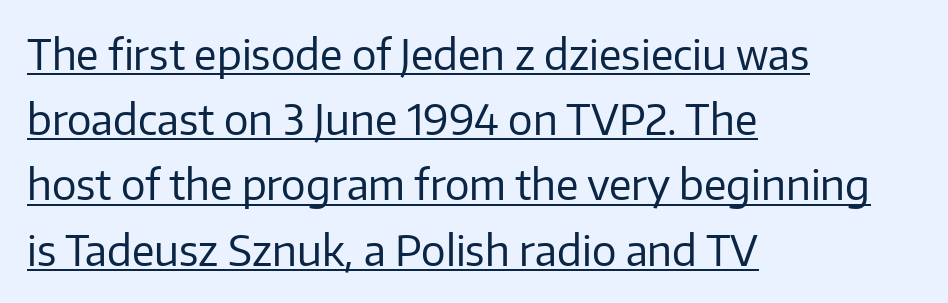
{"serif": "no", "italic": "no", "bold": "no", "weight": "regular", "width": "normal", "stroke_contrast": "low", "x_height": "medium", "monospaced": "no", "underline": "yes", "align": "left", "line_spacing": "normal", "line_spacing_ratio": 1.59, "letter_spacing": "normal", "letter_spacing_em": 0.0, "glyph_px": 41}
